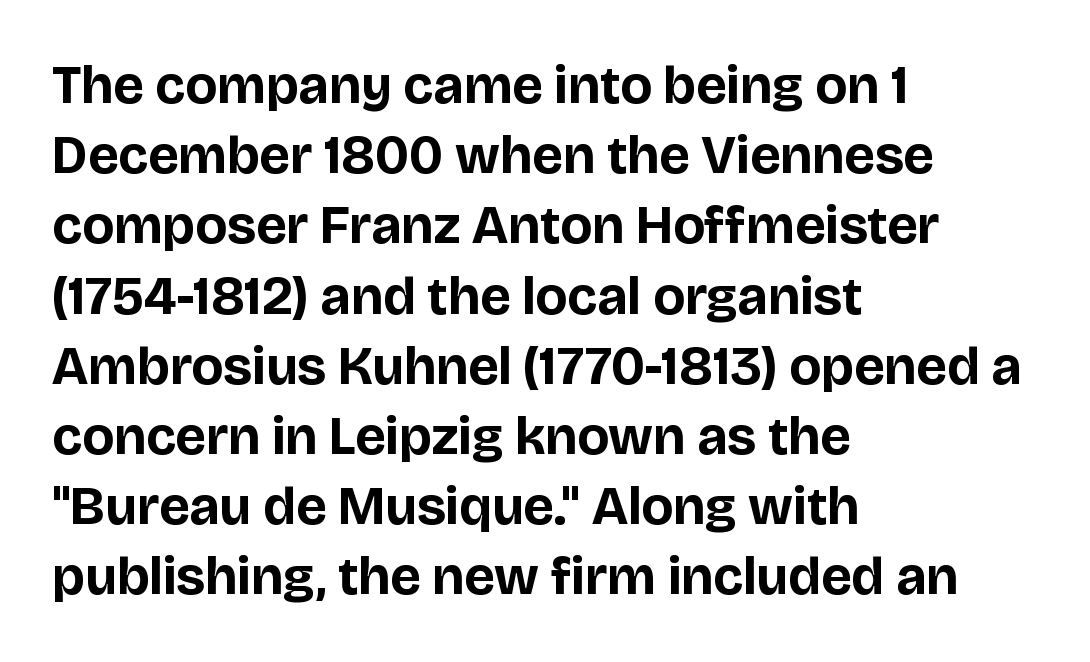
{"serif": "no", "italic": "no", "bold": "yes", "weight": "bold", "width": "normal", "stroke_contrast": "low", "x_height": "large", "monospaced": "no", "underline": "no", "align": "left", "line_spacing": "normal", "line_spacing_ratio": 1.3, "letter_spacing": "normal", "letter_spacing_em": 0.0, "glyph_px": 54}
